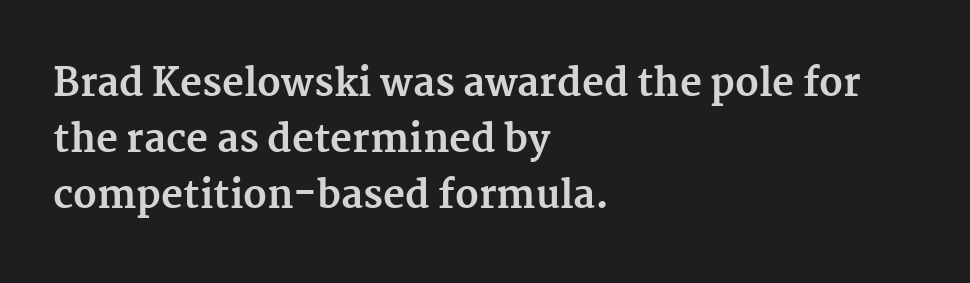
Look at the stroke-to-counter ratio: heavy, a bold. Descenders hang freely into open space. The face used here is rendered with its standard letterfit. Does the leading feel generous? No, just average. Character widths vary here, with narrow letters taking less room than wide ones.
